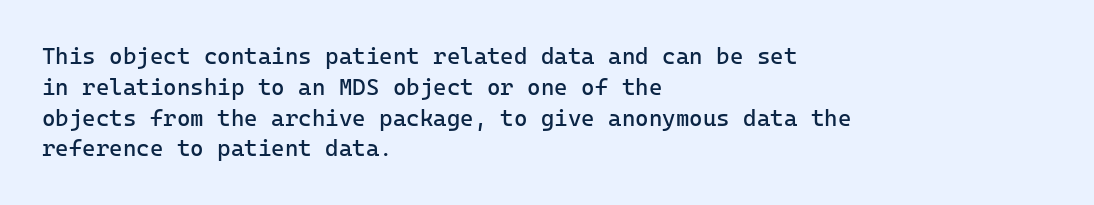
The image shows 23 px text type, upright; set left-aligned, normal line spacing (1.34x), normal letter spacing, not underlined.
